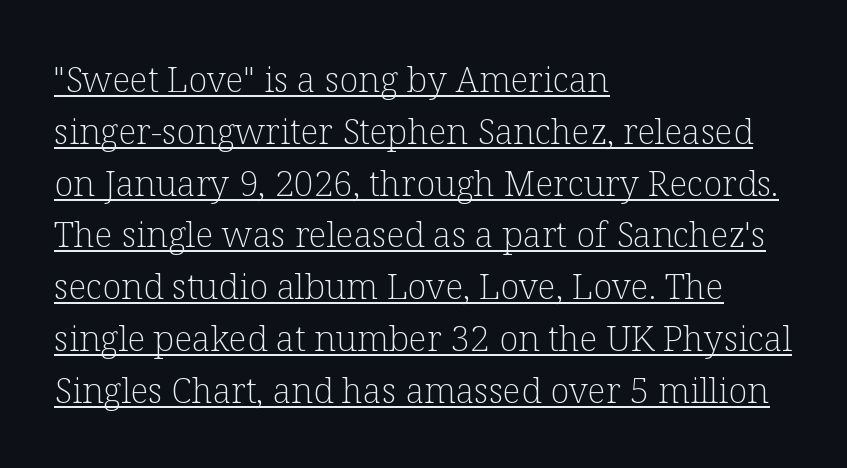
Q: Is the text bold? A: No.
Q: Is the text italic (slanted)? A: No, it is upright.
Q: Is the typeface a serif or a sans-serif typeface? A: Serif.
Q: Is the text underlined? A: Yes.
Q: How is the paragraph aligned? A: Left-aligned.
Q: Is the spacing between letters normal or unusually wide? A: Normal.
Q: Is the spacing between lines tight, normal or loose? A: Normal.
Q: Width (condensed, normal, or wide)? A: Normal.
Q: Stroke contrast? A: Low.
Q: x-height? A: Medium.
Q: Monospaced? A: No.
